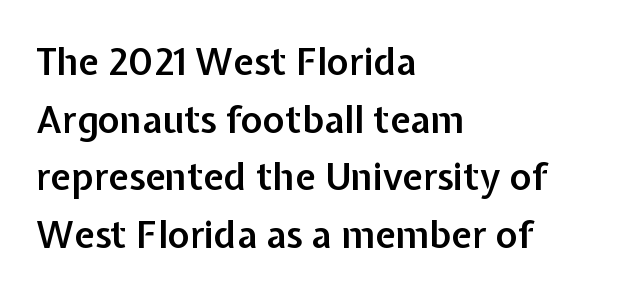
{"serif": "no", "italic": "no", "bold": "semi", "weight": "semibold", "width": "normal", "stroke_contrast": "low", "x_height": "medium", "monospaced": "no", "underline": "no", "align": "left", "line_spacing": "normal", "line_spacing_ratio": 1.56, "letter_spacing": "normal", "letter_spacing_em": 0.0, "glyph_px": 37}
